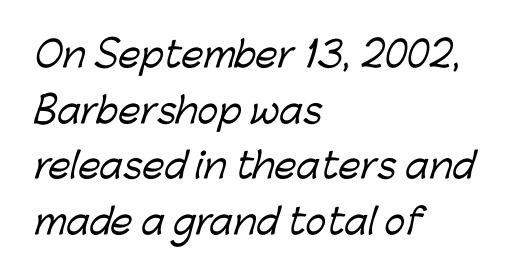
{"serif": "no", "width": "normal", "stroke_contrast": "low", "x_height": "medium", "monospaced": "no", "underline": "no", "align": "left", "line_spacing": "normal", "line_spacing_ratio": 1.59, "letter_spacing": "normal", "letter_spacing_em": 0.0, "glyph_px": 35}
